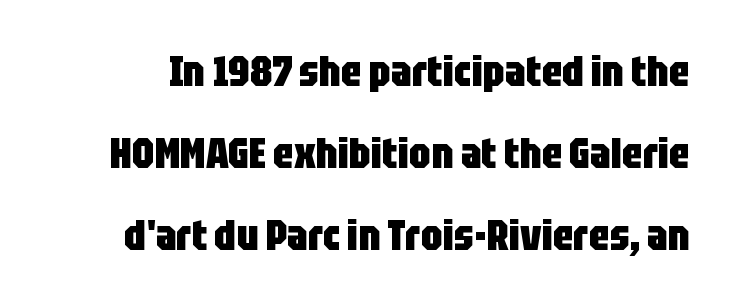
Q: Is the text bold? A: Yes.
Q: Is the text italic (slanted)? A: No, it is upright.
Q: Is the typeface a serif or a sans-serif typeface? A: Sans-serif.
Q: Is the text underlined? A: No.
Q: Is the spacing between letters normal or unusually wide? A: Normal.
Q: Is the spacing between lines tight, normal or loose? A: Loose.
Q: Width (condensed, normal, or wide)? A: Condensed.
Q: Stroke contrast? A: Low.
Q: x-height? A: Large.
Q: Monospaced? A: No.
